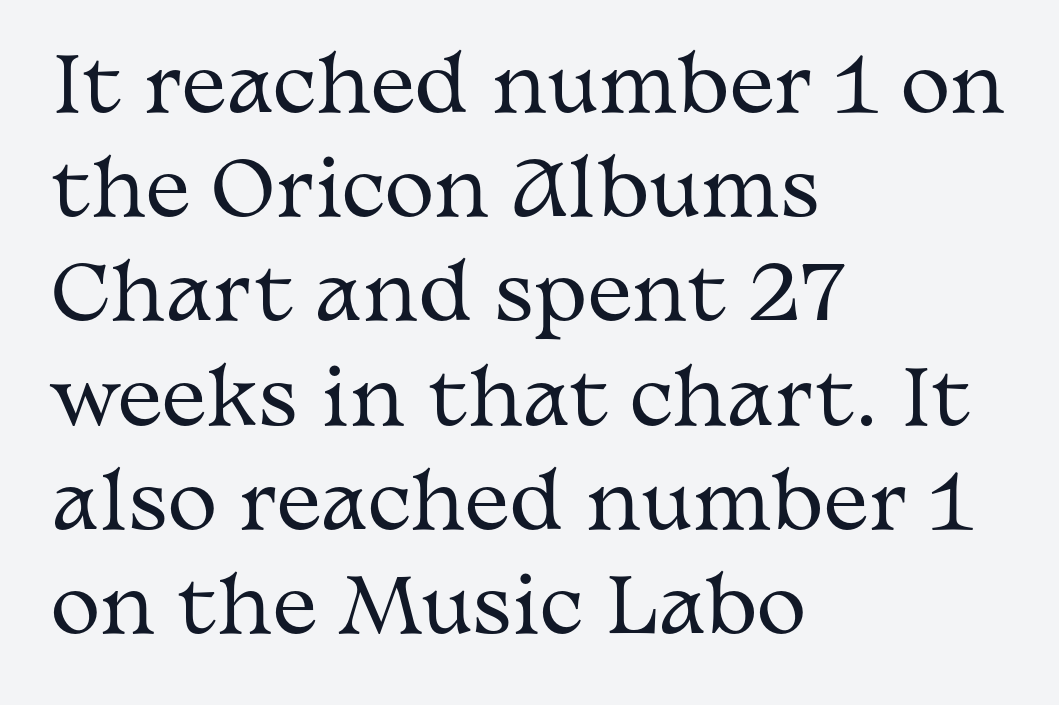
Q: Is the text bold? A: No.
Q: Is the text italic (slanted)? A: No, it is upright.
Q: Is the typeface a serif or a sans-serif typeface? A: Serif.
Q: Is the text underlined? A: No.
Q: How is the paragraph aligned? A: Left-aligned.
Q: Is the spacing between letters normal or unusually wide? A: Normal.
Q: Is the spacing between lines tight, normal or loose? A: Normal.
Q: Width (condensed, normal, or wide)? A: Wide.
Q: Stroke contrast? A: Medium.
Q: x-height? A: Medium.
Q: Monospaced? A: No.
